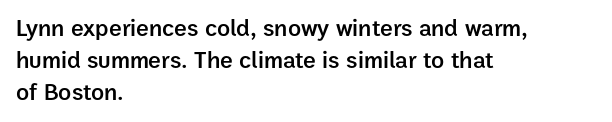
Q: Is the text bold? A: Semi-bold.
Q: Is the text italic (slanted)? A: No, it is upright.
Q: Is the text underlined? A: No.
Q: How is the paragraph aligned? A: Left-aligned.
Q: Is the spacing between letters normal or unusually wide? A: Normal.
Q: Is the spacing between lines tight, normal or loose? A: Normal.
